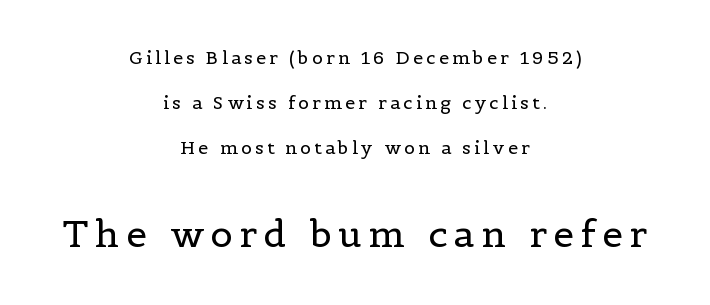
The image shows 37 px regular-weight serif type, upright; set centered, loose line spacing (2.49x), not underlined; the second (bottom) block is 2.06x larger; a medium x-height.
